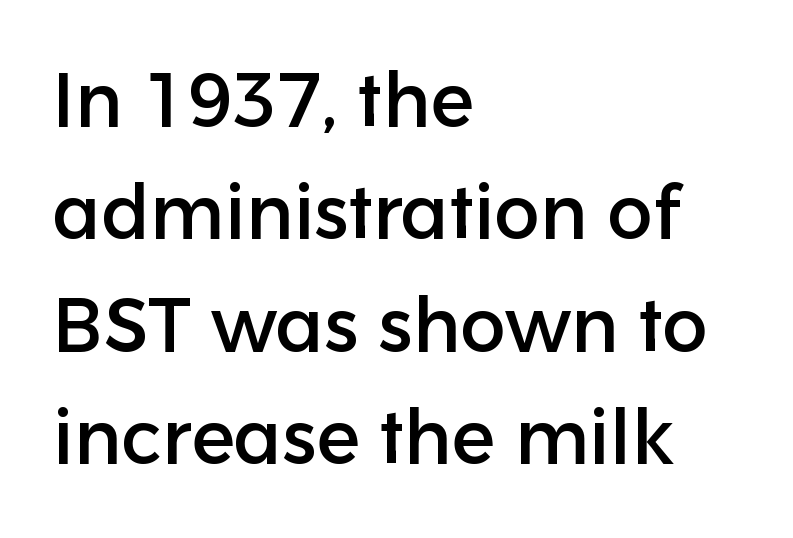
Q: Is the text italic (slanted)? A: No, it is upright.
Q: Is the typeface a serif or a sans-serif typeface? A: Sans-serif.
Q: Is the text underlined? A: No.
Q: How is the paragraph aligned? A: Left-aligned.
Q: Is the spacing between letters normal or unusually wide? A: Normal.
Q: Is the spacing between lines tight, normal or loose? A: Normal.
Q: Width (condensed, normal, or wide)? A: Normal.
Q: Stroke contrast? A: Low.
Q: x-height? A: Medium.
Q: Monospaced? A: No.
